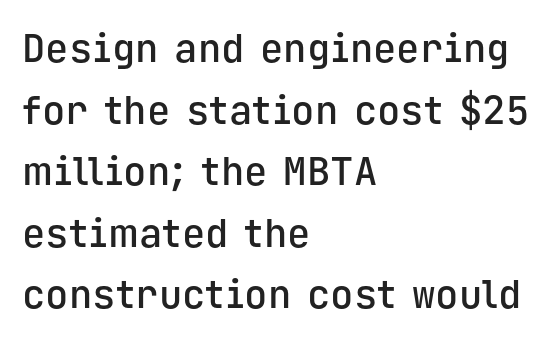
The image shows 39 px semibold sans-serif type, upright, monospaced; set left-aligned, normal line spacing (1.58x), normal letter spacing, not underlined; low stroke contrast and a medium x-height.
